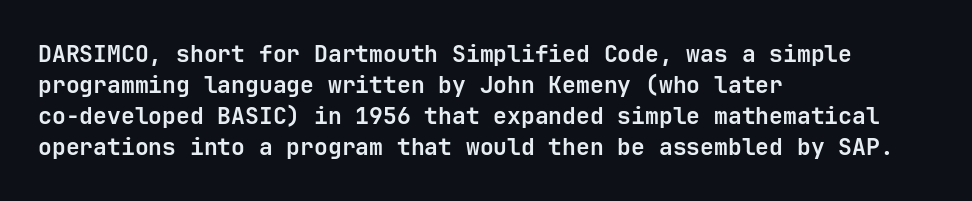
Caption: bold face, heavy strokes. Compared with typical body copy, the letter spacing here is the same. Line starts are locked; line ends wander. The axis of the letterforms is exactly vertical.
